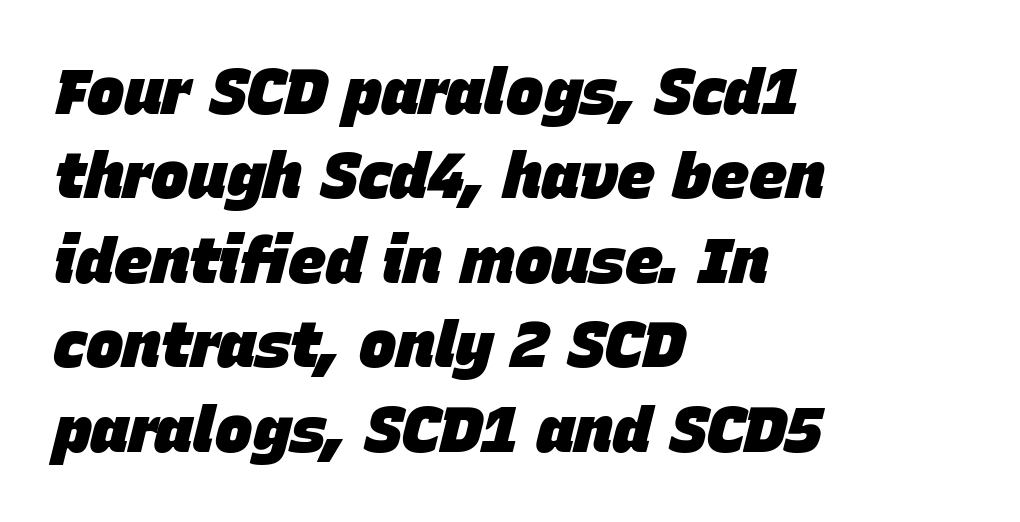
Q: Is the text bold? A: Yes.
Q: Is the text italic (slanted)? A: Yes, it leans right by about 15 degrees.
Q: Is the text underlined? A: No.
Q: How is the paragraph aligned? A: Left-aligned.
Q: Is the spacing between letters normal or unusually wide? A: Normal.
Q: Is the spacing between lines tight, normal or loose? A: Normal.
Q: Width (condensed, normal, or wide)? A: Normal.
Q: Stroke contrast? A: Low.
Q: x-height? A: Large.
Q: Monospaced? A: No.
